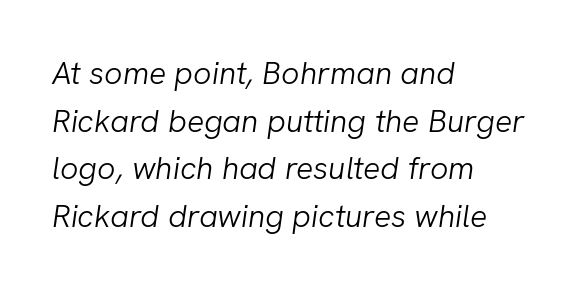
Q: Is the text bold? A: No.
Q: Is the text italic (slanted)? A: Yes, it leans right by about 8 degrees.
Q: Is the text underlined? A: No.
Q: How is the paragraph aligned? A: Left-aligned.
Q: Is the spacing between letters normal or unusually wide? A: Normal.
Q: Is the spacing between lines tight, normal or loose? A: Normal.
Q: Width (condensed, normal, or wide)? A: Normal.
Q: Stroke contrast? A: Low.
Q: x-height? A: Medium.
Q: Monospaced? A: No.
